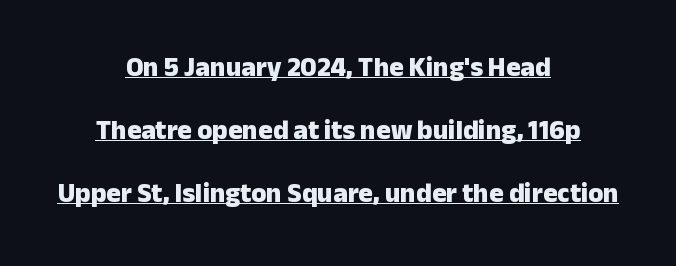
Q: Is the text bold? A: Yes.
Q: Is the text italic (slanted)? A: No, it is upright.
Q: Is the text underlined? A: Yes.
Q: How is the paragraph aligned? A: Centered.
Q: Is the spacing between letters normal or unusually wide? A: Normal.
Q: Is the spacing between lines tight, normal or loose? A: Loose.
